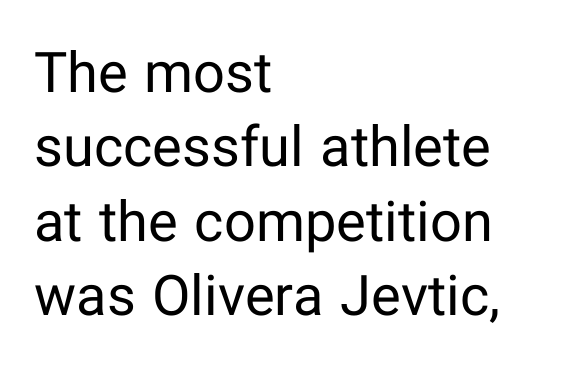
Q: Is the text bold? A: No.
Q: Is the text italic (slanted)? A: No, it is upright.
Q: Is the typeface a serif or a sans-serif typeface? A: Sans-serif.
Q: Is the text underlined? A: No.
Q: How is the paragraph aligned? A: Left-aligned.
Q: Is the spacing between letters normal or unusually wide? A: Normal.
Q: Is the spacing between lines tight, normal or loose? A: Normal.
Q: Width (condensed, normal, or wide)? A: Normal.
Q: Stroke contrast? A: Low.
Q: x-height? A: Medium.
Q: Monospaced? A: No.
